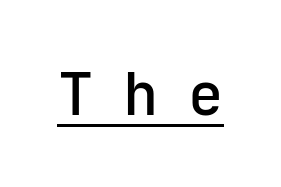
{"serif": "no", "italic": "no", "bold": "semi", "weight": "semibold", "width": "normal", "stroke_contrast": "low", "x_height": "medium", "underline": "yes", "letter_spacing": "wide", "letter_spacing_em": 0.5, "glyph_px": 59}
